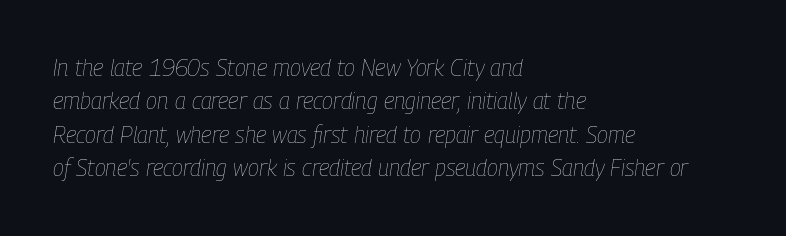
Nothing unusual about the tracking: characters are spaced as the font intends. Think standard paragraph weight, or any step lighter than that. Visually the block forms a straight wall on the left and a jagged coastline on the right. The space directly below the letters is spotless. The line-height multiplier appears to be the usual default. Italic: yes, the glyphs are oblique.
